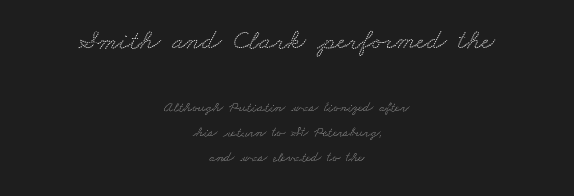
Q: Is the text underlined? A: No.
Q: How is the paragraph aligned? A: Centered.
Q: Is the spacing between letters normal or unusually wide? A: Normal.
Q: Which block of text is set in a larger size, the first (top) or the second (bottom)? A: The first (top) one.
Q: Width (condensed, normal, or wide)? A: Wide.
Q: Stroke contrast? A: Low.
Q: x-height? A: Small.
Q: Monospaced? A: No.
